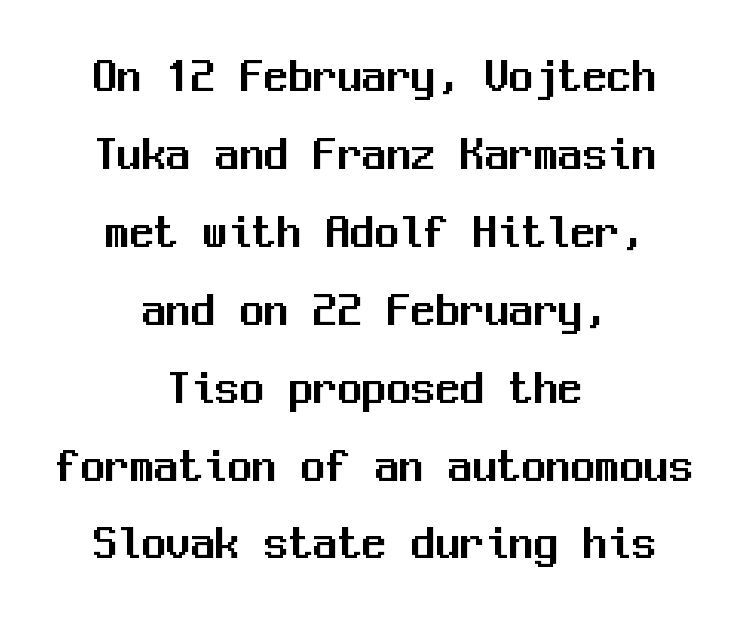
Tracking value appears to be zero — textbook default spacing. Serif or sans? Sans — the stroke terminals are bare. Alignment: centered. The area under the type is left untouched.
